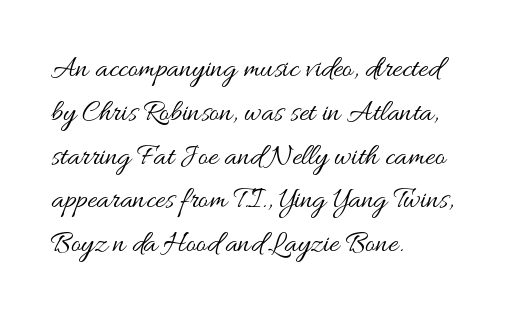
The image shows 30 px regular-weight, wide type; set left-aligned, normal line spacing (1.46x), normal letter spacing, not underlined; medium stroke contrast and a small x-height.
